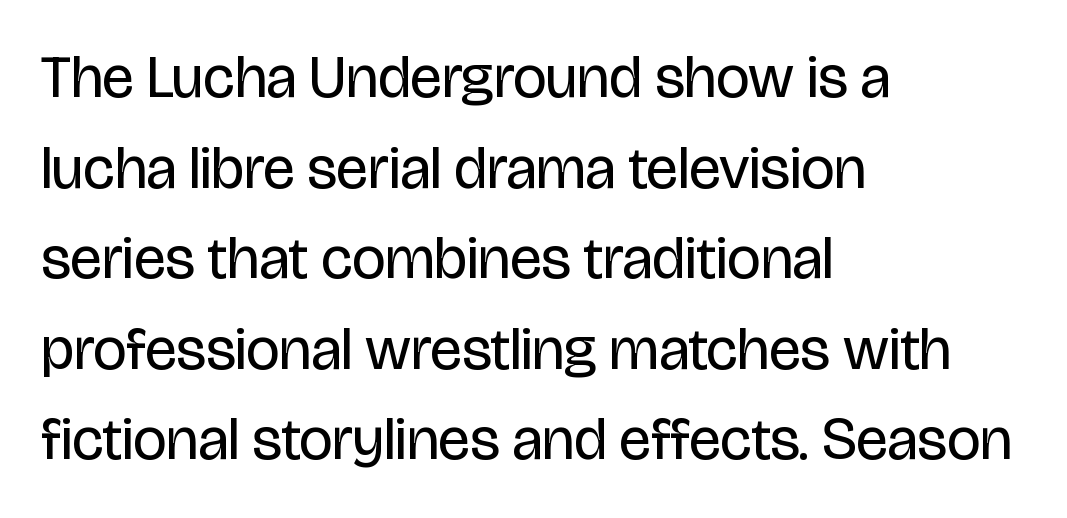
{"serif": "no", "italic": "no", "bold": "no", "weight": "regular", "width": "condensed", "stroke_contrast": "low", "x_height": "large", "monospaced": "no", "underline": "no", "align": "left", "line_spacing": "normal", "line_spacing_ratio": 1.51, "letter_spacing": "normal", "letter_spacing_em": 0.0, "glyph_px": 60}
